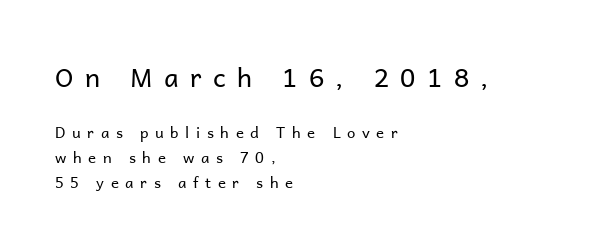
{"italic": "no", "bold": "no", "underline": "no", "align": "left", "line_spacing": "normal", "line_spacing_ratio": 1.67, "letter_spacing": "wide", "letter_spacing_em": 0.44, "larger_block": "first", "size_ratio": 1.73, "glyph_px": 26}
